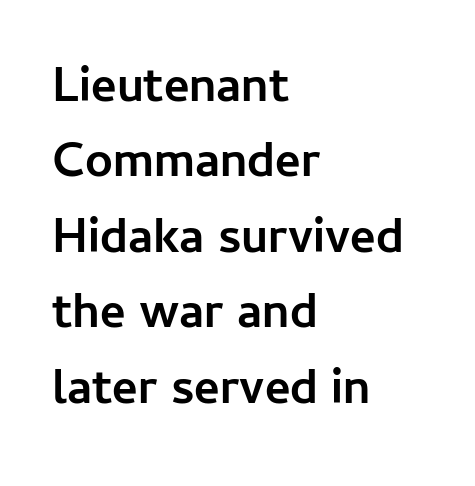
The typography opts for an upright posture over an oblique one. How would I describe the line gaps? Plain and ordinary. Note the varied advance widths — an 'i' is clearly narrower than an 'm'. The ragged edge is on the right, which tells us the setting is flush left. Anything drawn beneath the words? Only blank space. Note: no serifs on the glyphs.
